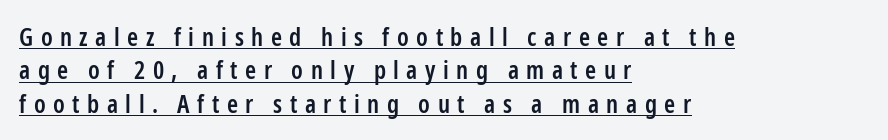
{"italic": "no", "bold": "semi", "underline": "yes", "align": "left", "line_spacing": "normal", "line_spacing_ratio": 1.34, "letter_spacing": "wide", "letter_spacing_em": 0.3, "glyph_px": 25}
